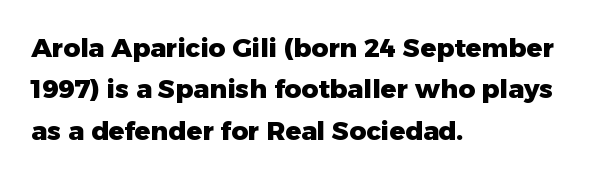
The image shows 26 px bold type, upright; set left-aligned, normal line spacing (1.59x), normal letter spacing, not underlined.
